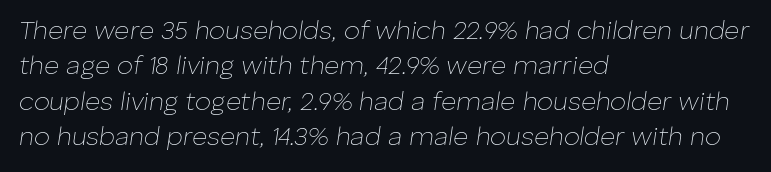
The image shows 26 px text type, italic (leaning right); set left-aligned, normal line spacing (1.36x), normal letter spacing, not underlined.
